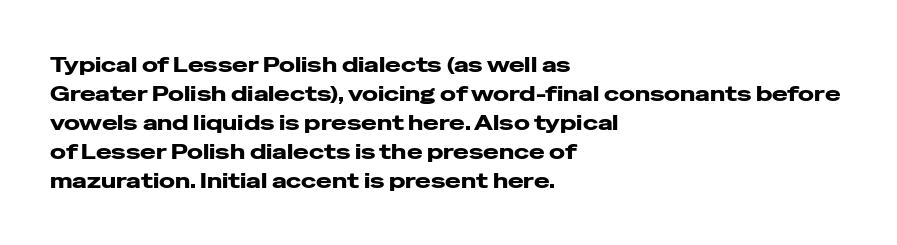
The image shows 21 px bold type, upright; set left-aligned, normal line spacing (1.38x), normal letter spacing, not underlined.
